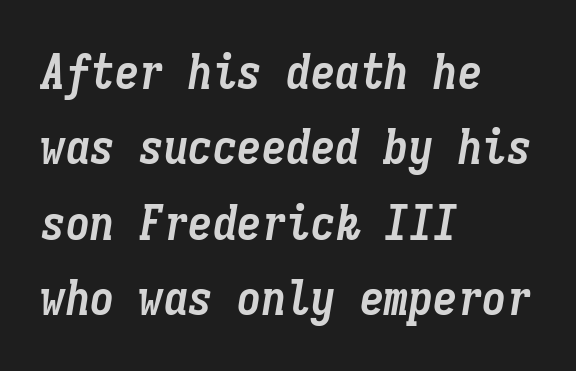
The image shows 49 px semibold, condensed type, italic (leaning right), monospaced; set left-aligned, normal line spacing (1.54x), normal letter spacing, not underlined; low stroke contrast and a medium x-height.
